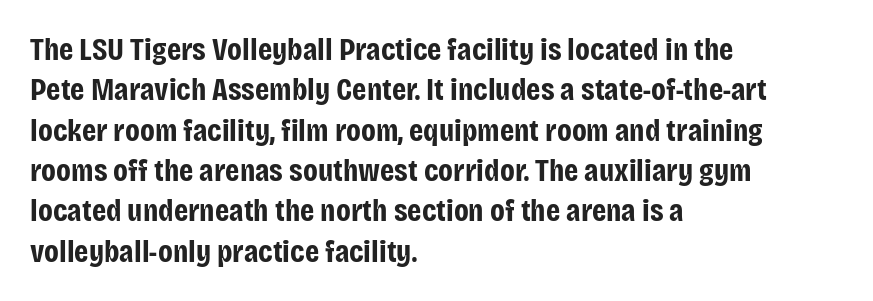
The image shows 32 px bold, condensed sans-serif type, upright; set left-aligned, normal line spacing (1.26x), normal letter spacing, not underlined; low stroke contrast and a large x-height.
